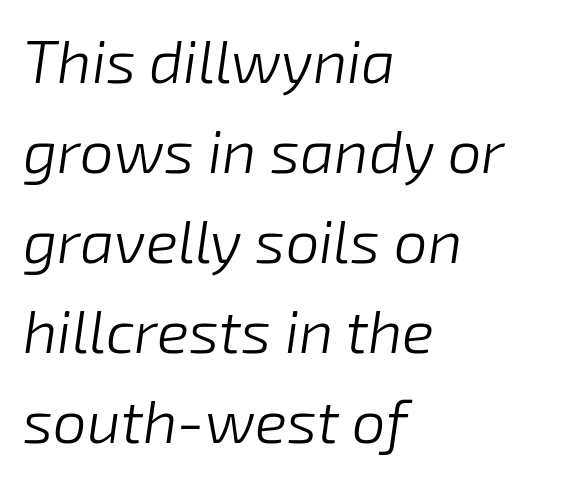
Q: Is the text bold? A: No.
Q: Is the text italic (slanted)? A: Yes, it leans right by about 8 degrees.
Q: Is the text underlined? A: No.
Q: How is the paragraph aligned? A: Left-aligned.
Q: Is the spacing between letters normal or unusually wide? A: Normal.
Q: Is the spacing between lines tight, normal or loose? A: Normal.
Q: Width (condensed, normal, or wide)? A: Normal.
Q: Stroke contrast? A: Low.
Q: x-height? A: Medium.
Q: Monospaced? A: No.
